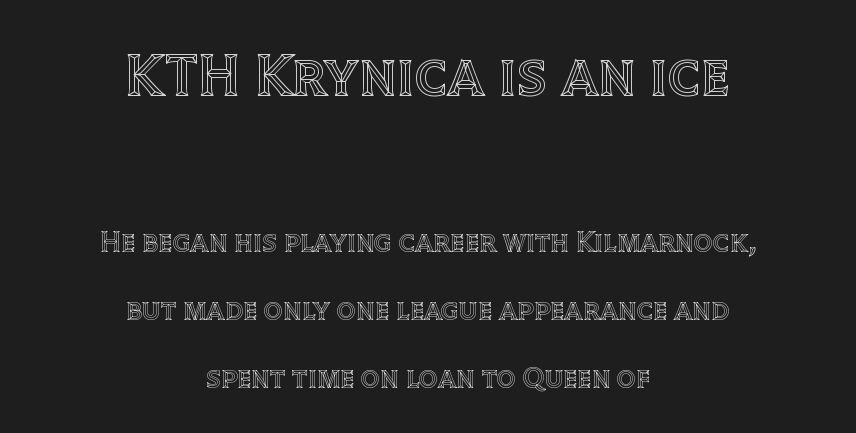
Q: Is the text italic (slanted)? A: No, it is upright.
Q: Is the text underlined? A: No.
Q: How is the paragraph aligned? A: Centered.
Q: Is the spacing between letters normal or unusually wide? A: Normal.
Q: Is the spacing between lines tight, normal or loose? A: Loose.
Q: Which block of text is set in a larger size, the first (top) or the second (bottom)? A: The first (top) one.
Q: Width (condensed, normal, or wide)? A: Normal.
Q: x-height? A: Large.
Q: Monospaced? A: No.
